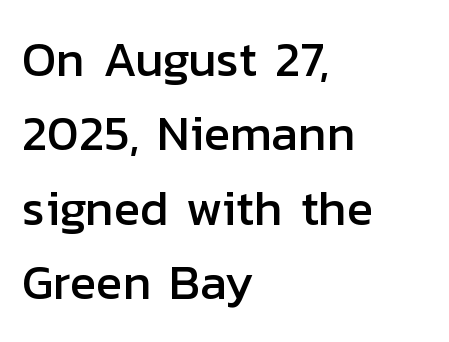
Q: Is the text italic (slanted)? A: No, it is upright.
Q: Is the typeface a serif or a sans-serif typeface? A: Sans-serif.
Q: Is the text underlined? A: No.
Q: How is the paragraph aligned? A: Left-aligned.
Q: Is the spacing between letters normal or unusually wide? A: Normal.
Q: Is the spacing between lines tight, normal or loose? A: Normal.
Q: Width (condensed, normal, or wide)? A: Normal.
Q: Stroke contrast? A: Low.
Q: x-height? A: Medium.
Q: Monospaced? A: No.
